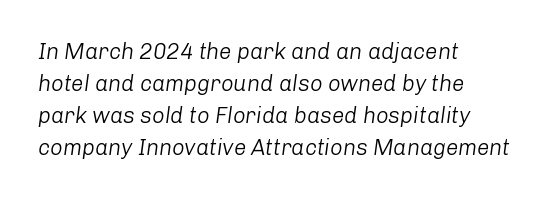
The strip under each line holds only bare page. Each stroke keeps to a modest, everyday thickness or less. The leading is moderate, giving the passage an even texture. Typeset ragged right — the left edge is the straight one. The passage shown has conventional tracking throughout. The specimen reads as italic at a glance.
